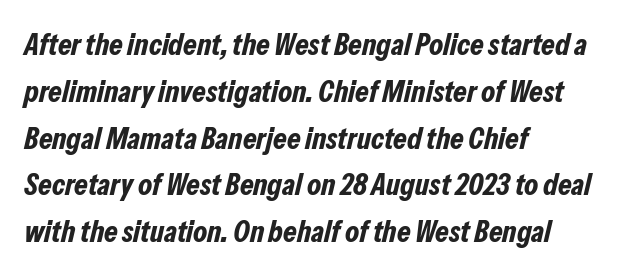
{"italic": "yes", "lean": "right", "slant_degrees": 13, "bold": "yes", "weight": "bold", "width": "condensed", "stroke_contrast": "low", "x_height": "medium", "monospaced": "no", "underline": "no", "align": "left", "line_spacing": "normal", "line_spacing_ratio": 1.51, "letter_spacing": "normal", "letter_spacing_em": 0.0, "glyph_px": 31}
